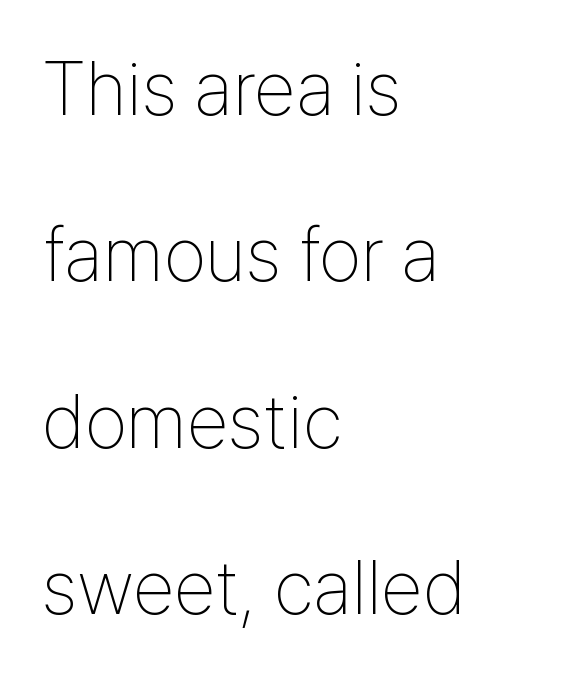
Q: Is the text bold? A: No.
Q: Is the text italic (slanted)? A: No, it is upright.
Q: Is the typeface a serif or a sans-serif typeface? A: Sans-serif.
Q: Is the text underlined? A: No.
Q: How is the paragraph aligned? A: Left-aligned.
Q: Is the spacing between letters normal or unusually wide? A: Normal.
Q: Is the spacing between lines tight, normal or loose? A: Loose.
Q: Width (condensed, normal, or wide)? A: Condensed.
Q: Stroke contrast? A: Low.
Q: x-height? A: Medium.
Q: Monospaced? A: No.
